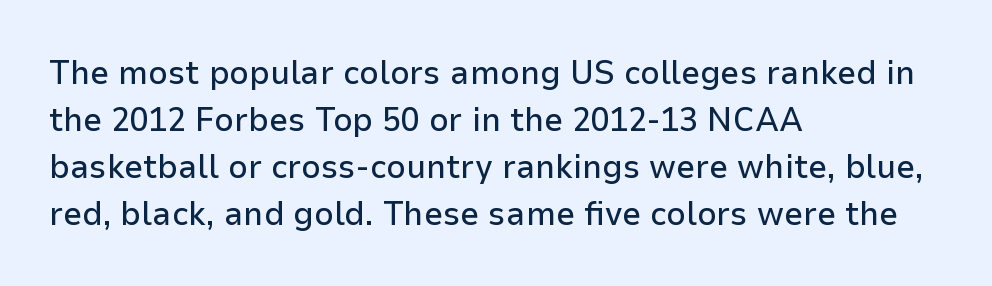
The designer left line spacing at the default. Think of a printed novel: that variable character pitch is what you see here. Ordinary non-slanted type is in use. Words float on clear page, feet unadorned.
